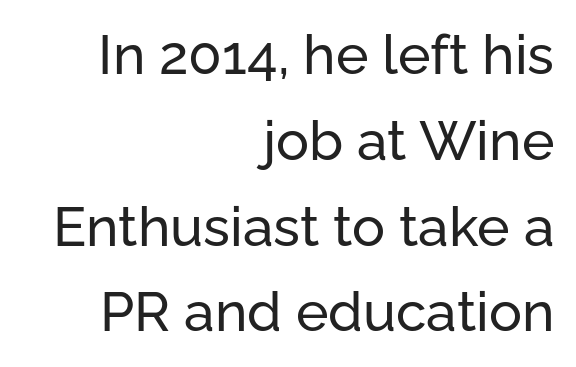
The image shows 55 px sans-serif type, upright; set right-aligned, normal line spacing (1.56x), normal letter spacing, not underlined; low stroke contrast and a medium x-height.
